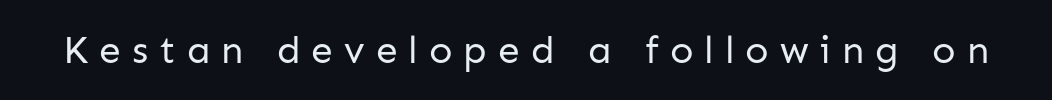
The image shows 39 px regular-weight sans-serif type, upright; set unusually wide letter spacing (+0.28 em), not underlined; low stroke contrast and a medium x-height.
